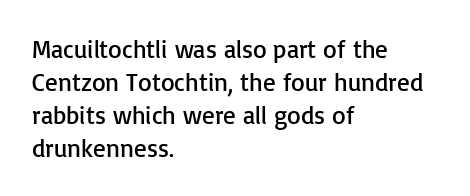
{"italic": "no", "bold": "no", "underline": "no", "align": "left", "line_spacing": "normal", "line_spacing_ratio": 1.32, "letter_spacing": "normal", "letter_spacing_em": 0.0, "glyph_px": 25}
